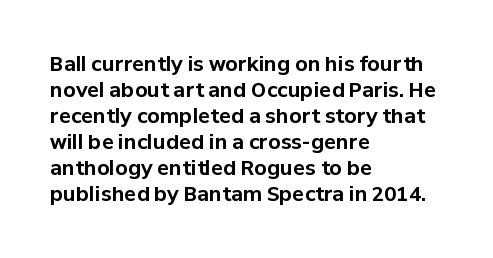
Q: Is the text bold? A: Yes.
Q: Is the text italic (slanted)? A: No, it is upright.
Q: Is the text underlined? A: No.
Q: How is the paragraph aligned? A: Left-aligned.
Q: Is the spacing between letters normal or unusually wide? A: Normal.
Q: Is the spacing between lines tight, normal or loose? A: Normal.
